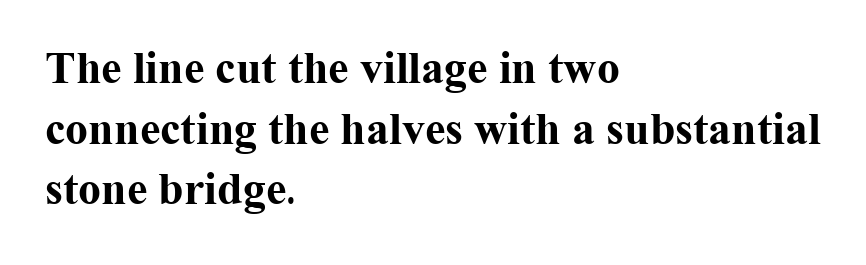
{"serif": "yes", "italic": "no", "bold": "yes", "weight": "bold", "width": "normal", "stroke_contrast": "medium", "x_height": "medium", "monospaced": "no", "underline": "no", "align": "left", "line_spacing": "normal", "line_spacing_ratio": 1.32, "letter_spacing": "normal", "letter_spacing_em": 0.0, "glyph_px": 46}
